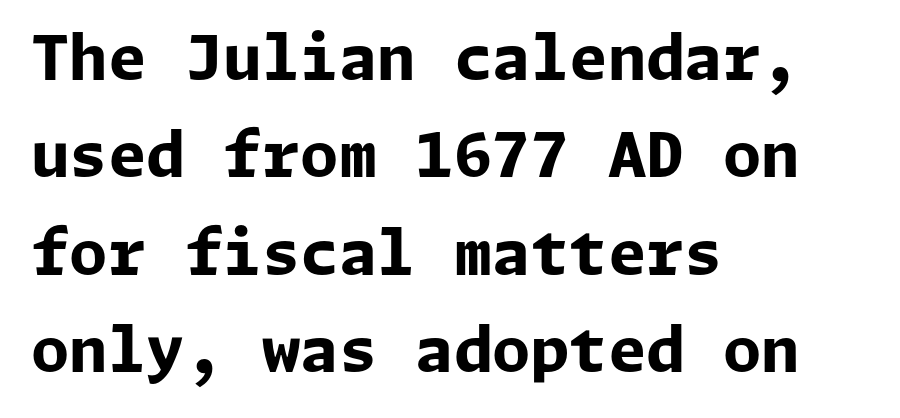
{"serif": "no", "italic": "no", "bold": "yes", "weight": "bold", "width": "normal", "stroke_contrast": "low", "x_height": "medium", "underline": "no", "align": "left", "line_spacing": "normal", "line_spacing_ratio": 1.57, "letter_spacing": "normal", "letter_spacing_em": 0.0, "glyph_px": 62}
